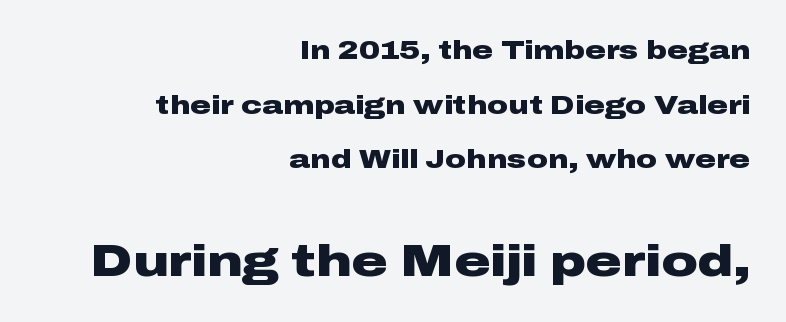
The image shows 45 px heavy, wide sans-serif type, upright; set right-aligned, loose line spacing (2.1x), normal letter spacing, not underlined; the second (bottom) block is 1.73x larger; low stroke contrast and a medium x-height.
